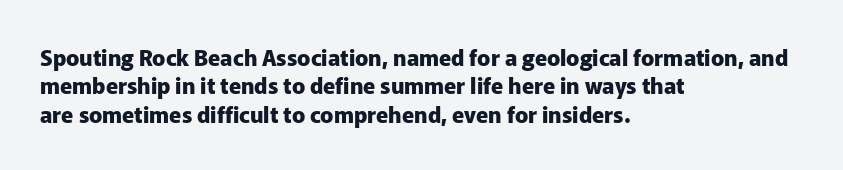
{"italic": "no", "bold": "yes", "underline": "no", "align": "left", "line_spacing": "normal", "line_spacing_ratio": 1.29, "letter_spacing": "normal", "letter_spacing_em": 0.0, "glyph_px": 22}
